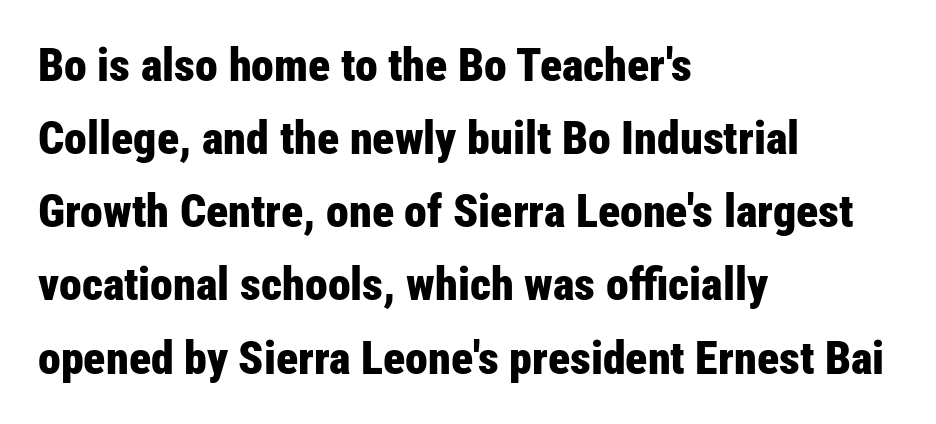
Every row of glyphs begins at an identical x-position on the left. Is this a sans? Yes — the strokes have no serifs. You could not count columns in this text — the font is proportionally spaced. In terms of leading, this rendering sits right in the middle. The type is set solid horizontally, with unmodified tracking. Ascenders rise straight up at ninety degrees.
